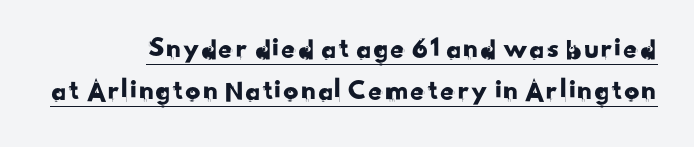
The face used here appears with an underline applied. What's the leading like? Ordinary, nothing unusual. Is this a fixed-width face? No — the glyphs have proportional, varying widths. The font family rendered here belongs to the sans-serif group. The type is set solid horizontally, with unmodified tracking.
